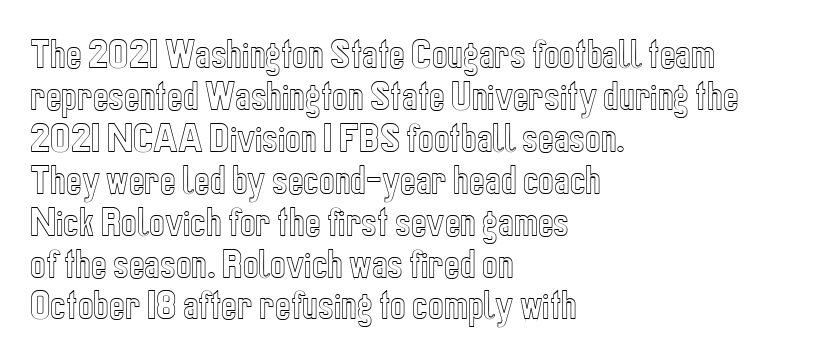
Tracking here is standard; glyphs follow each other at the usual distance. Italic: no, the glyphs are upright roman. Spacing verdict: proportional, widths tailored to each character. Quick note: underline off. Notice how the passage keeps a crisp vertical edge on the left only.
